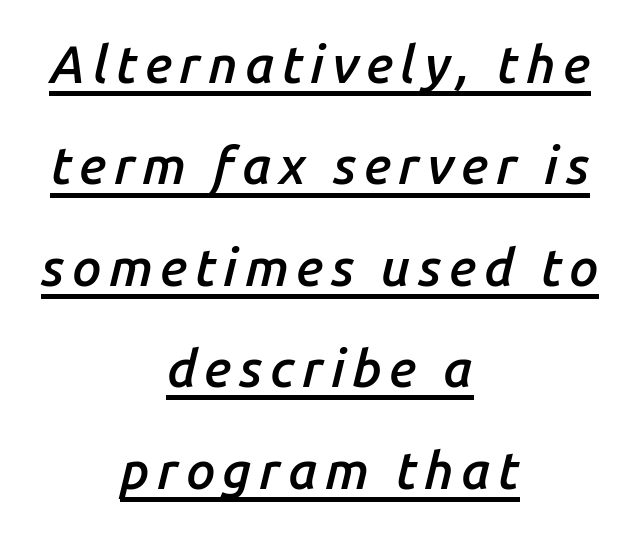
Q: Is the text bold? A: Semi-bold.
Q: Is the text italic (slanted)? A: Yes, it leans right by about 14 degrees.
Q: Is the text underlined? A: Yes.
Q: How is the paragraph aligned? A: Centered.
Q: Is the spacing between lines tight, normal or loose? A: Loose.
Q: Width (condensed, normal, or wide)? A: Normal.
Q: Stroke contrast? A: Low.
Q: x-height? A: Medium.
Q: Monospaced? A: No.
